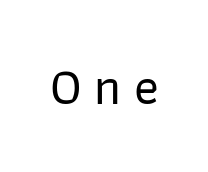
The image shows 51 px sans-serif type, upright; set unusually wide letter spacing (+0.25 em), not underlined; low stroke contrast and a medium x-height.
